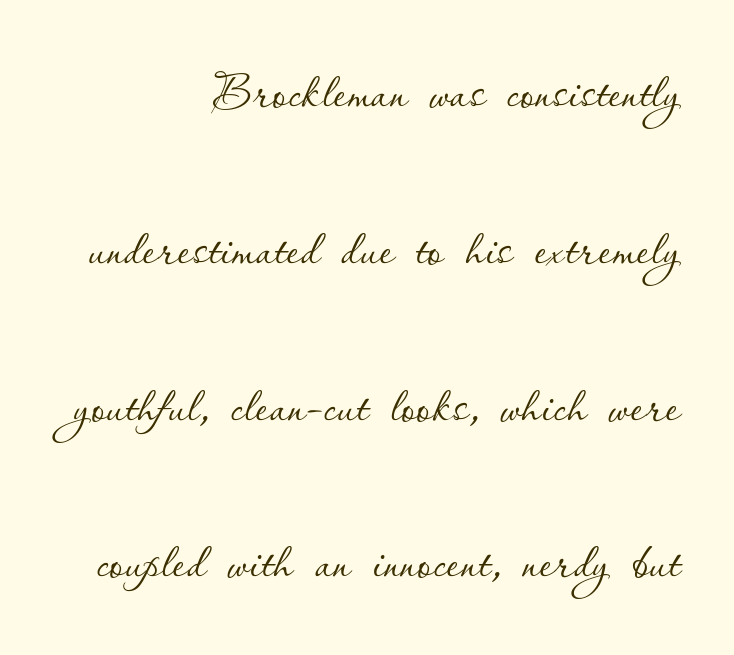
{"bold": "no", "weight": "thin", "width": "normal", "stroke_contrast": "low", "x_height": "small", "monospaced": "no", "underline": "no", "align": "right", "line_spacing": "loose", "line_spacing_ratio": 2.24, "letter_spacing": "normal", "letter_spacing_em": 0.0, "glyph_px": 70}
